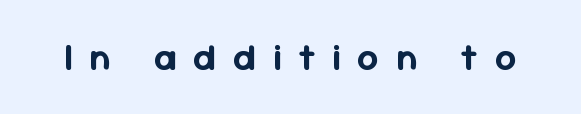
The image shows 37 px sans-serif type, upright; set unusually wide letter spacing (+0.45 em), not underlined; low stroke contrast and a medium x-height.
